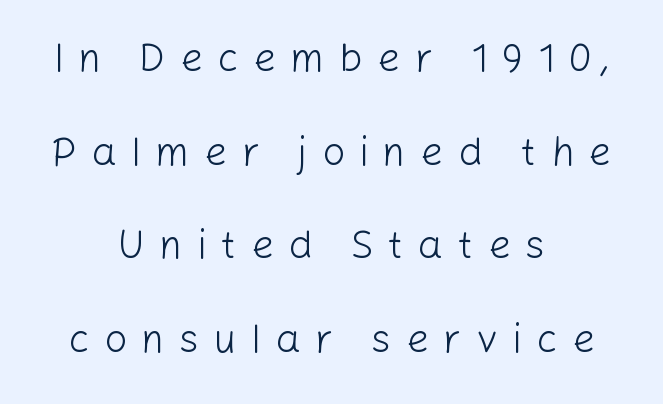
{"serif": "no", "italic": "no", "bold": "no", "weight": "light", "width": "normal", "stroke_contrast": "low", "x_height": "medium", "monospaced": "no", "underline": "no", "align": "center", "line_spacing": "loose", "line_spacing_ratio": 2.34, "letter_spacing": "wide", "letter_spacing_em": 0.36, "glyph_px": 40}
